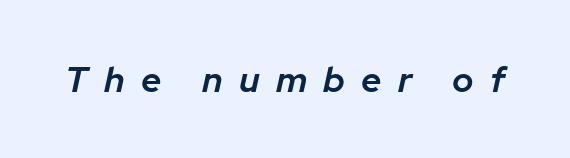
{"italic": "yes", "lean": "right", "slant_degrees": 12, "bold": "semi", "weight": "semibold", "width": "normal", "stroke_contrast": "low", "x_height": "medium", "monospaced": "no", "underline": "no", "letter_spacing": "wide", "letter_spacing_em": 0.45, "glyph_px": 36}
